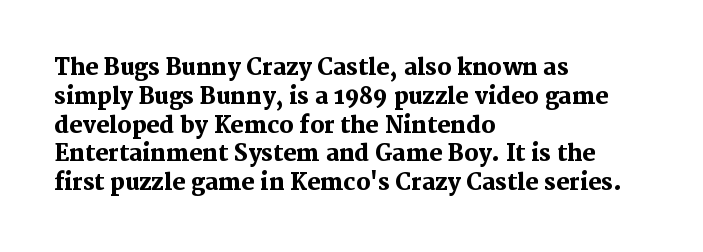
The image shows 22 px bold type, upright; set left-aligned, normal line spacing (1.31x), normal letter spacing, not underlined.
